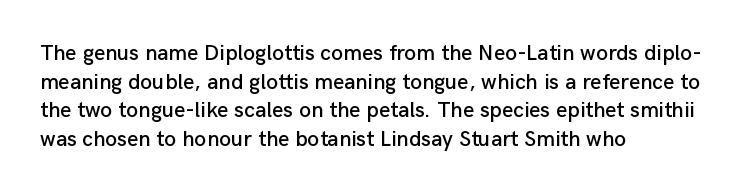
Q: Is the text italic (slanted)? A: No, it is upright.
Q: Is the text underlined? A: No.
Q: How is the paragraph aligned? A: Left-aligned.
Q: Is the spacing between letters normal or unusually wide? A: Normal.
Q: Is the spacing between lines tight, normal or loose? A: Normal.
